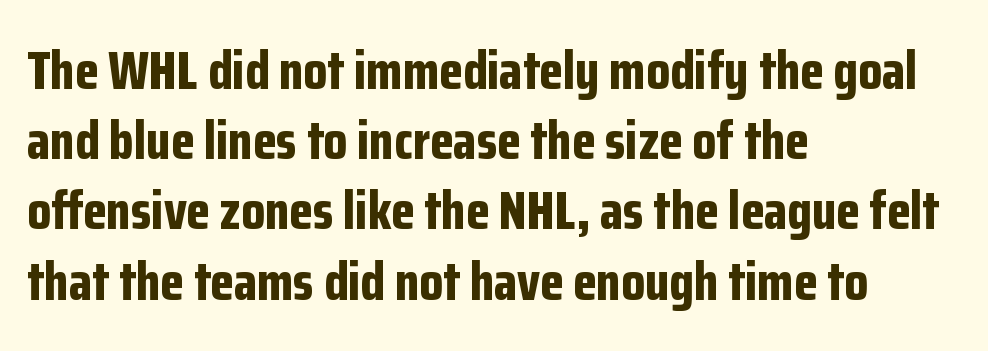
{"serif": "no", "italic": "no", "bold": "yes", "weight": "bold", "width": "condensed", "stroke_contrast": "low", "x_height": "medium", "monospaced": "no", "underline": "no", "align": "left", "line_spacing": "normal", "line_spacing_ratio": 1.3, "letter_spacing": "normal", "letter_spacing_em": 0.0, "glyph_px": 54}
